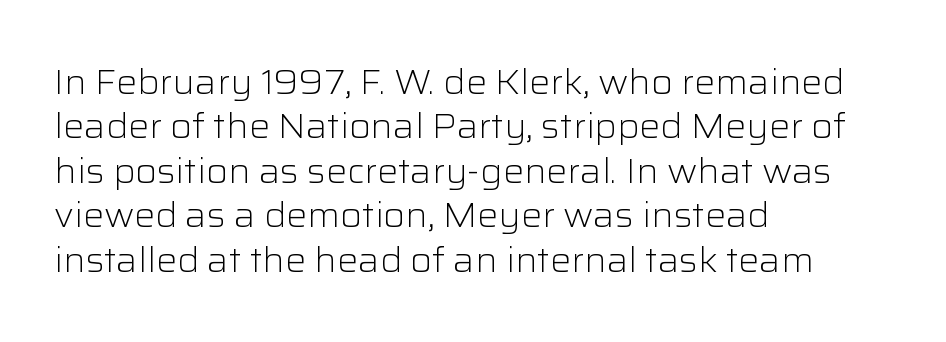
Q: Is the text bold? A: No.
Q: Is the text italic (slanted)? A: No, it is upright.
Q: Is the typeface a serif or a sans-serif typeface? A: Sans-serif.
Q: Is the text underlined? A: No.
Q: How is the paragraph aligned? A: Left-aligned.
Q: Is the spacing between letters normal or unusually wide? A: Normal.
Q: Is the spacing between lines tight, normal or loose? A: Normal.
Q: Width (condensed, normal, or wide)? A: Normal.
Q: Stroke contrast? A: Low.
Q: x-height? A: Medium.
Q: Monospaced? A: No.
